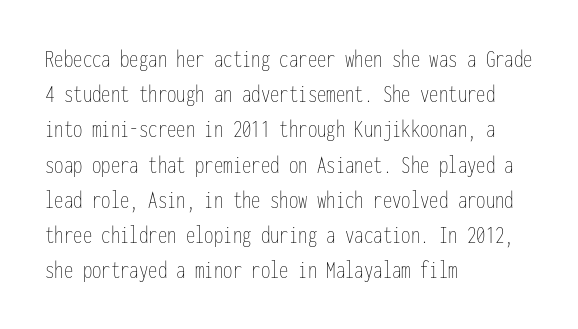
{"italic": "no", "bold": "no", "underline": "no", "align": "left", "line_spacing": "normal", "line_spacing_ratio": 1.41, "letter_spacing": "normal", "letter_spacing_em": 0.0, "glyph_px": 25}
